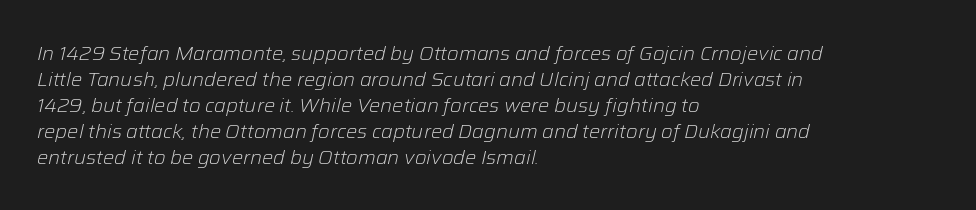
{"italic": "yes", "lean": "right", "slant_degrees": 12, "bold": "no", "underline": "no", "align": "left", "line_spacing": "normal", "line_spacing_ratio": 1.3, "letter_spacing": "normal", "letter_spacing_em": 0.0, "glyph_px": 20}
